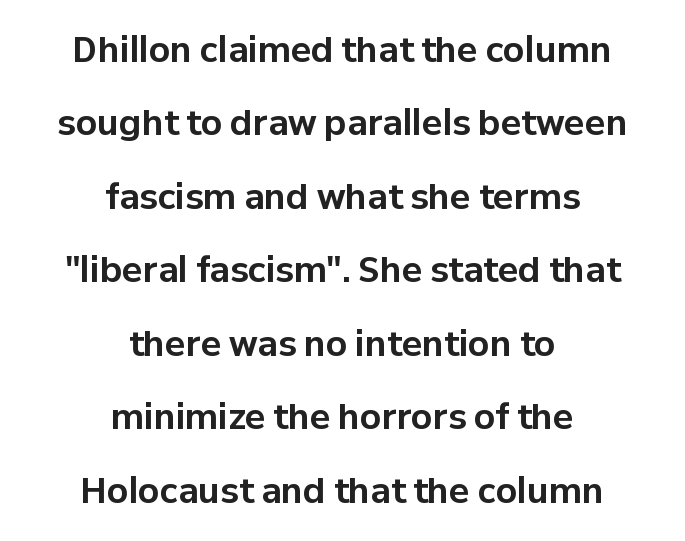
{"serif": "no", "italic": "no", "bold": "yes", "weight": "bold", "width": "normal", "stroke_contrast": "low", "x_height": "medium", "monospaced": "no", "underline": "no", "align": "center", "line_spacing": "loose", "line_spacing_ratio": 2.16, "letter_spacing": "normal", "letter_spacing_em": 0.0, "glyph_px": 34}
